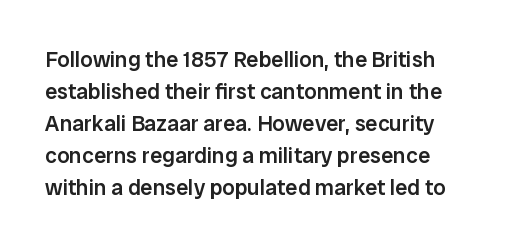
The image shows 22 px text type, upright; set left-aligned, normal line spacing (1.46x), normal letter spacing, not underlined.
